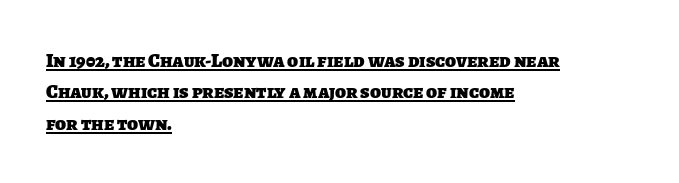
Tracking value appears to be zero — textbook default spacing. Every word sits above its own underline. The rendering uses a moderate line-height, typical for paragraphs. Which margin do the lines hug? The left one — the right edge is uneven. These words are printed bold, with thick strokes throughout.
